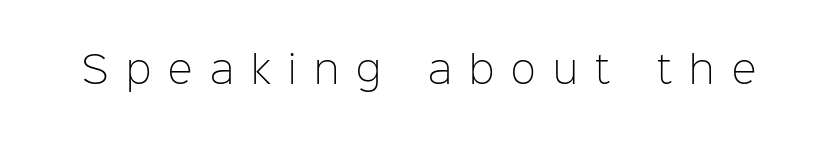
Q: Is the text bold? A: No.
Q: Is the text italic (slanted)? A: No, it is upright.
Q: Is the typeface a serif or a sans-serif typeface? A: Sans-serif.
Q: Is the text underlined? A: No.
Q: Is the spacing between letters normal or unusually wide? A: Unusually wide.
Q: Width (condensed, normal, or wide)? A: Normal.
Q: Stroke contrast? A: Low.
Q: x-height? A: Medium.
Q: Monospaced? A: No.
